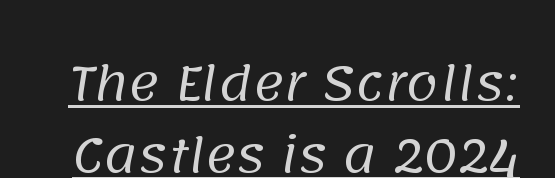
Q: Is the text bold? A: No.
Q: Is the typeface a serif or a sans-serif typeface? A: Sans-serif.
Q: Is the text underlined? A: Yes.
Q: Is the spacing between letters normal or unusually wide? A: Normal.
Q: Is the spacing between lines tight, normal or loose? A: Normal.
Q: Width (condensed, normal, or wide)? A: Normal.
Q: Stroke contrast? A: Low.
Q: x-height? A: Large.
Q: Monospaced? A: No.
